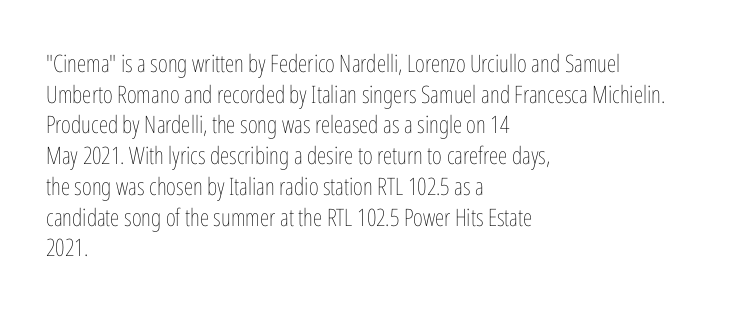
Is the type heavy? It reads as light-to-regular instead. Leftover space on each line is placed entirely after the last word. Characters follow at the spacing the type designer built in. The passage shown stacks its lines at a standard gap.
